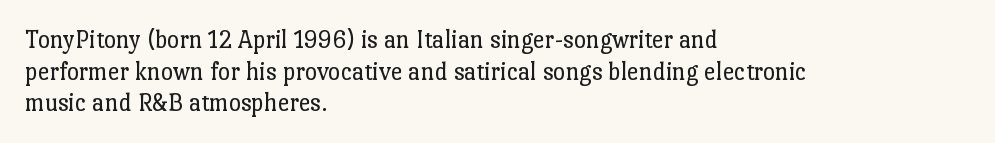
Nope, not italic — everything's standing straight. The font is comparable to plain body text, perhaps lighter. Inter-character spacing is left at the font's built-in metrics. The zone under the glyphs is completely vacant. These lines are set flush left with a ragged right edge.
